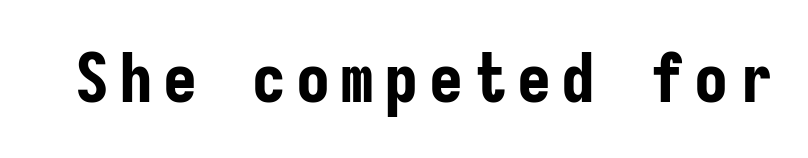
To sum up the face: it is a sans, with no serifs. Rendered with straight, roman letterforms. A typesetter would call this monospace, since all characters share one set width. Nobody drew a line under any word here.
